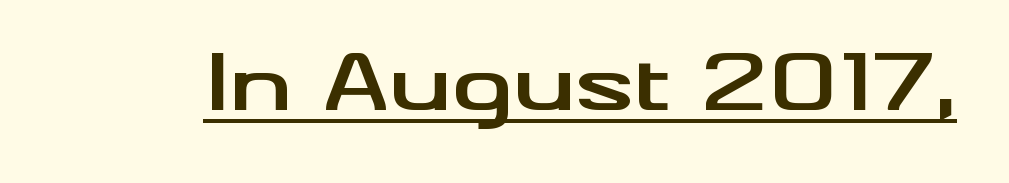
{"serif": "no", "italic": "no", "bold": "yes", "weight": "bold", "width": "wide", "stroke_contrast": "medium", "x_height": "small", "monospaced": "no", "underline": "yes", "letter_spacing": "normal", "letter_spacing_em": 0.0, "glyph_px": 76}
